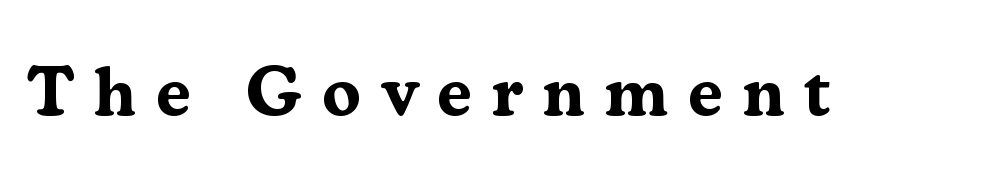
The image shows 70 px bold serif type, upright; set unusually wide letter spacing (+0.28 em), not underlined; medium stroke contrast and a medium x-height.
